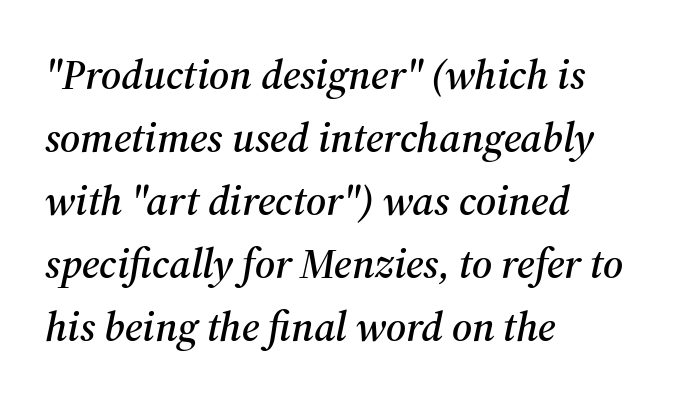
A typesetter would call this leading conventional body-copy spacing. The glyphs in this specimen are seriffed. Think of a printed novel: that variable character pitch is what you see here. Does the copy run flush right? No — it runs flush left. The type is set solid horizontally, with unmodified tracking. In terms of posture, this sample is oblique.
